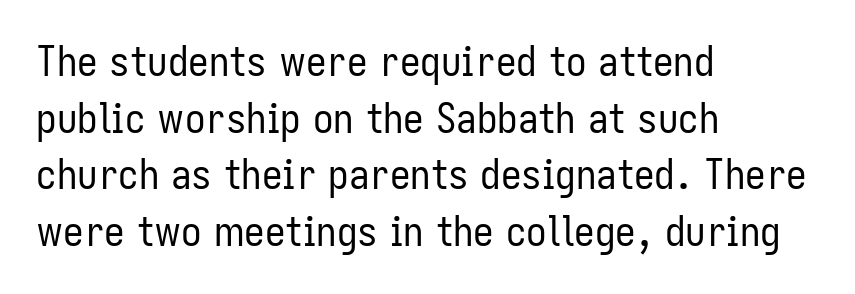
The image shows 41 px regular-weight, condensed sans-serif type, upright; set left-aligned, normal line spacing (1.38x), normal letter spacing, not underlined; low stroke contrast and a medium x-height.
